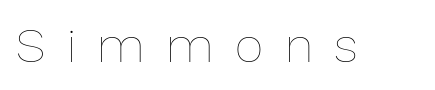
The image shows 49 px thin type, upright; set unusually wide letter spacing (+0.44 em), not underlined; low stroke contrast and a medium x-height.
